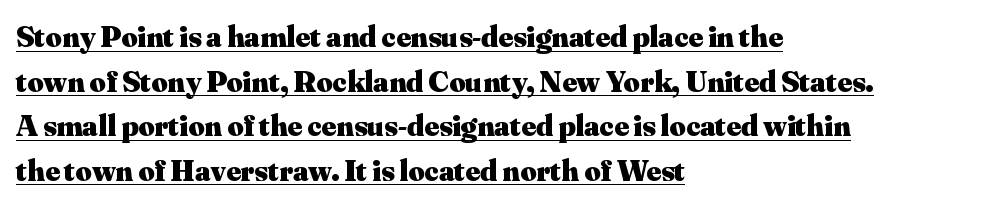
{"serif": "yes", "italic": "no", "bold": "yes", "weight": "heavy", "width": "normal", "stroke_contrast": "medium", "x_height": "small", "monospaced": "no", "underline": "yes", "align": "left", "line_spacing": "normal", "line_spacing_ratio": 1.44, "letter_spacing": "normal", "letter_spacing_em": 0.0, "glyph_px": 31}
